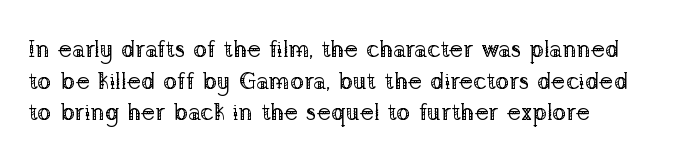
{"italic": "no", "bold": "no", "underline": "no", "align": "left", "line_spacing": "normal", "line_spacing_ratio": 1.32, "letter_spacing": "normal", "letter_spacing_em": 0.0, "glyph_px": 24}
